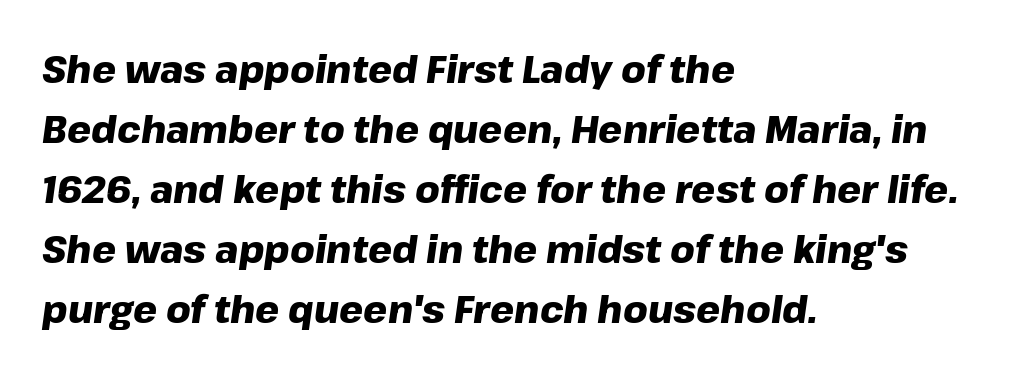
Check the space under the baseline: it is left empty. What weight is shown? A full bold with thick strokes. The rendering uses a moderate line-height, typical for paragraphs. Horizontally, the lines are justified to the leading edge only. The glyphs look as if they've been sheared to an angle.
